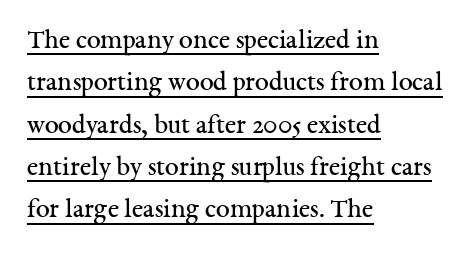
{"serif": "yes", "italic": "no", "bold": "no", "weight": "regular", "width": "normal", "stroke_contrast": "medium", "x_height": "medium", "monospaced": "no", "underline": "yes", "align": "left", "line_spacing": "normal", "line_spacing_ratio": 1.51, "letter_spacing": "normal", "letter_spacing_em": 0.0, "glyph_px": 28}
